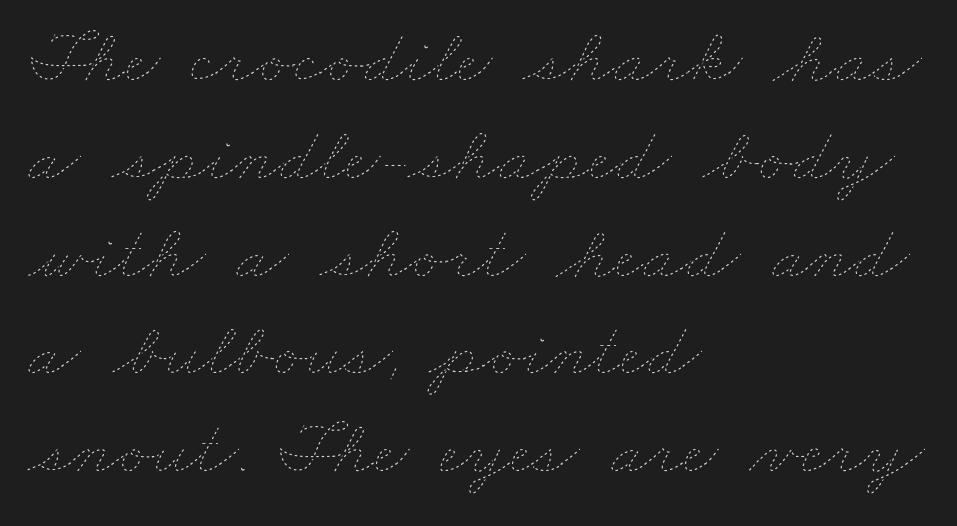
Q: Is the text bold? A: No.
Q: Is the text underlined? A: No.
Q: How is the paragraph aligned? A: Left-aligned.
Q: Is the spacing between letters normal or unusually wide? A: Normal.
Q: Is the spacing between lines tight, normal or loose? A: Normal.
Q: Width (condensed, normal, or wide)? A: Wide.
Q: Stroke contrast? A: Low.
Q: x-height? A: Small.
Q: Monospaced? A: No.
